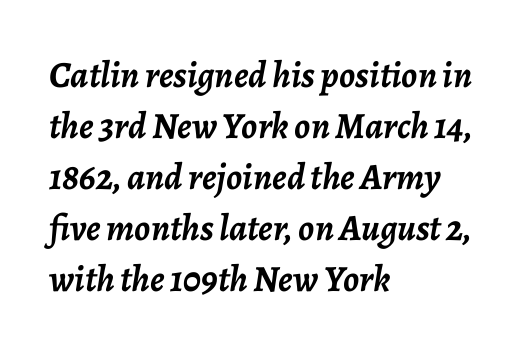
Has an underline been added? It has not. The lettering tilts uniformly, giving the passage an italic look. Notice how thick the strokes are: this is what a full bold looks like. Do the characters align in a grid? No, the font is proportional.
